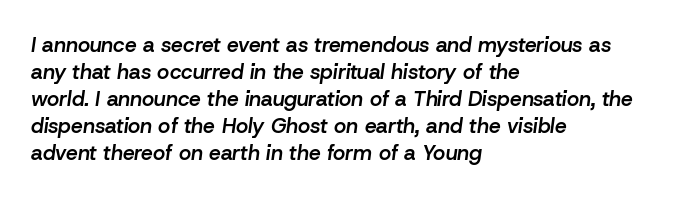
Q: Is the text bold? A: Semi-bold.
Q: Is the text italic (slanted)? A: Yes, it leans right by about 8 degrees.
Q: Is the text underlined? A: No.
Q: How is the paragraph aligned? A: Left-aligned.
Q: Is the spacing between letters normal or unusually wide? A: Normal.
Q: Is the spacing between lines tight, normal or loose? A: Normal.
